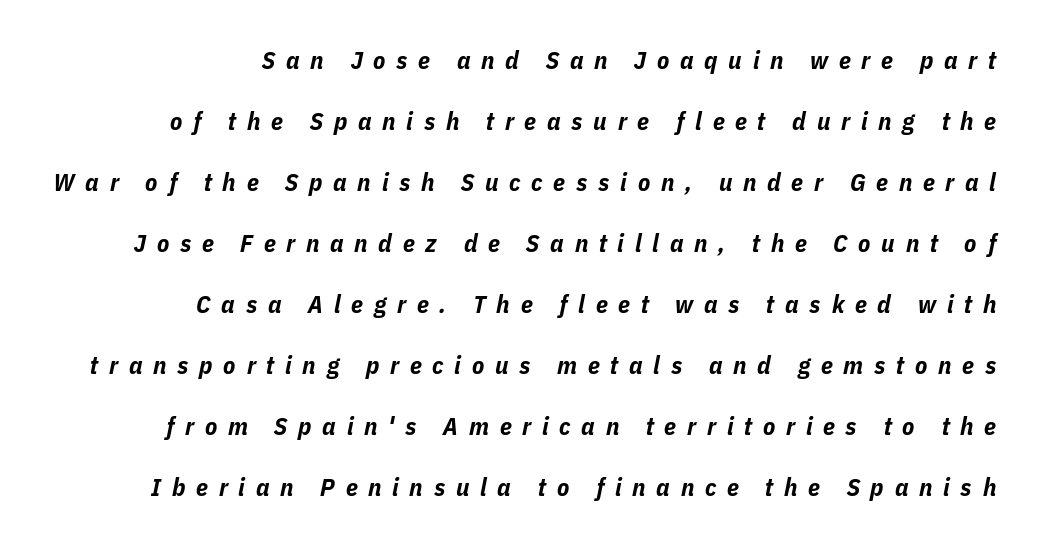
{"italic": "yes", "lean": "right", "slant_degrees": 11, "bold": "yes", "underline": "no", "align": "right", "line_spacing": "loose", "line_spacing_ratio": 2.44, "letter_spacing": "wide", "letter_spacing_em": 0.43, "glyph_px": 25}
